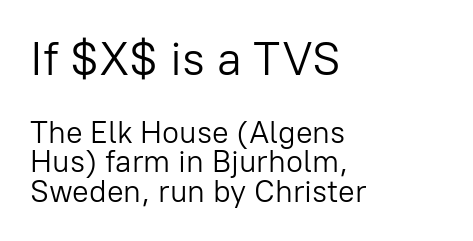
The image shows 47 px light sans-serif type, upright; set left-aligned, tight line spacing (0.96x), normal letter spacing, not underlined; the first (top) block is 1.52x larger; low stroke contrast and a medium x-height.
